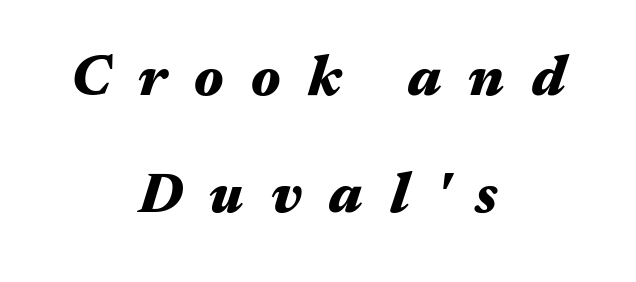
Successive baselines arrive slowly, with a big drop between each. Here the glyphs are tracked loosely, breaking word shapes into spaced letters. Proportional: the letters do not fall into vertical columns. These lines are centered, leaving both edges ragged.
